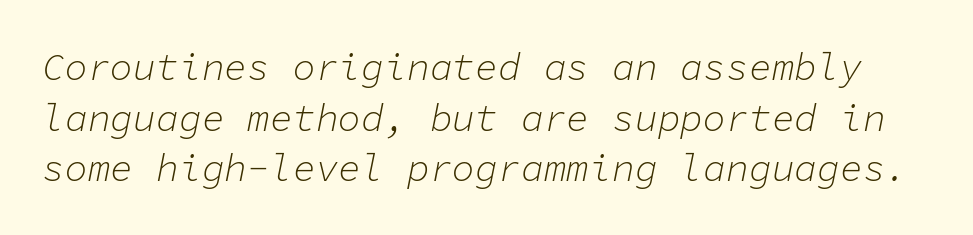
Q: Is the text bold? A: No.
Q: Is the text italic (slanted)? A: Yes, it leans right by about 11 degrees.
Q: Is the text underlined? A: No.
Q: Is the spacing between letters normal or unusually wide? A: Normal.
Q: Is the spacing between lines tight, normal or loose? A: Normal.
Q: Width (condensed, normal, or wide)? A: Normal.
Q: Stroke contrast? A: Low.
Q: x-height? A: Medium.
Q: Monospaced? A: Yes.
